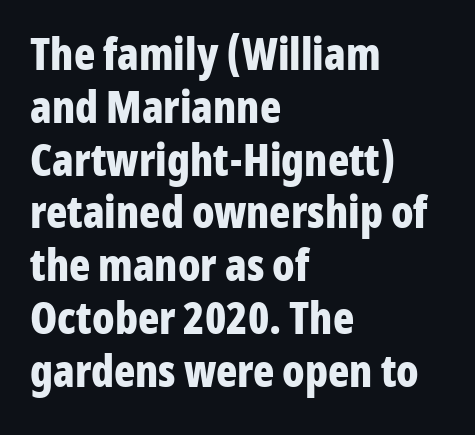
Q: Is the text bold? A: Yes.
Q: Is the text italic (slanted)? A: No, it is upright.
Q: Is the typeface a serif or a sans-serif typeface? A: Sans-serif.
Q: Is the text underlined? A: No.
Q: How is the paragraph aligned? A: Left-aligned.
Q: Is the spacing between letters normal or unusually wide? A: Normal.
Q: Width (condensed, normal, or wide)? A: Condensed.
Q: Stroke contrast? A: Low.
Q: x-height? A: Medium.
Q: Monospaced? A: No.
